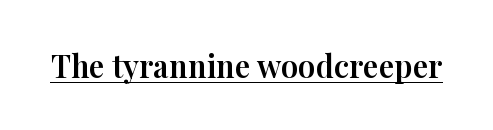
Q: Is the text italic (slanted)? A: No, it is upright.
Q: Is the typeface a serif or a sans-serif typeface? A: Serif.
Q: Is the text underlined? A: Yes.
Q: Is the spacing between letters normal or unusually wide? A: Normal.
Q: Width (condensed, normal, or wide)? A: Normal.
Q: Stroke contrast? A: High.
Q: x-height? A: Medium.
Q: Monospaced? A: No.
